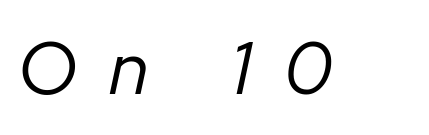
{"italic": "yes", "lean": "right", "slant_degrees": 12, "bold": "no", "weight": "regular", "width": "normal", "stroke_contrast": "low", "x_height": "medium", "monospaced": "no", "underline": "no", "letter_spacing": "wide", "letter_spacing_em": 0.44, "glyph_px": 74}
